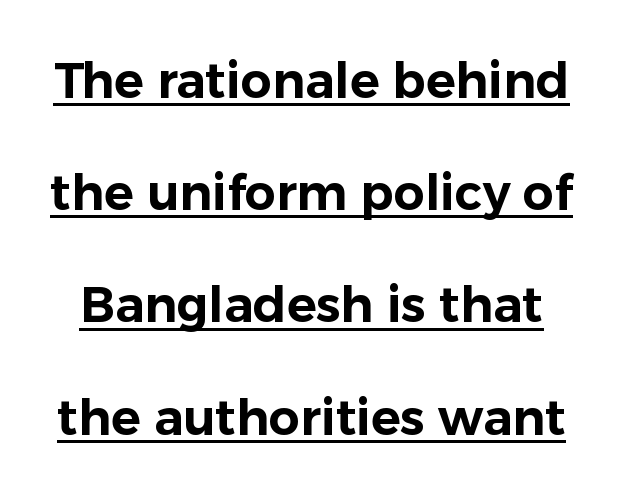
The image shows 49 px sans-serif type, upright; set loose line spacing (2.29x), normal letter spacing, underlined; low stroke contrast and a medium x-height.
